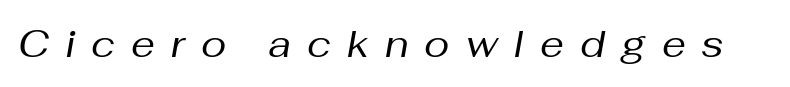
{"italic": "yes", "lean": "right", "slant_degrees": 10, "bold": "no", "weight": "regular", "width": "normal", "stroke_contrast": "medium", "x_height": "medium", "monospaced": "no", "underline": "no", "letter_spacing": "wide", "letter_spacing_em": 0.42, "glyph_px": 38}
